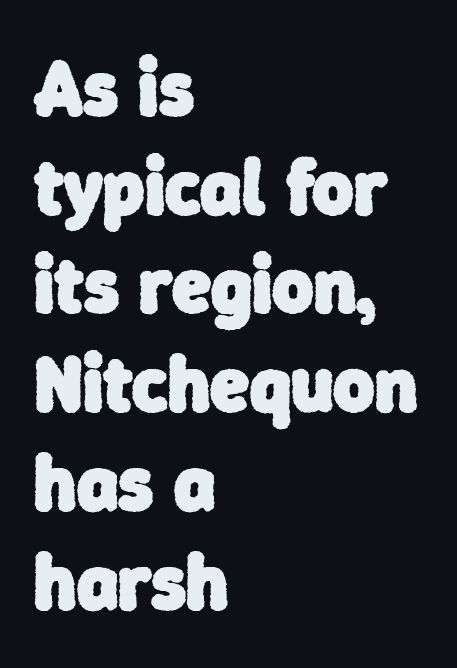
{"serif": "no", "bold": "yes", "weight": "heavy", "width": "normal", "stroke_contrast": "low", "x_height": "medium", "monospaced": "no", "underline": "no", "align": "left", "line_spacing": "normal", "line_spacing_ratio": 1.25, "letter_spacing": "normal", "letter_spacing_em": 0.0, "glyph_px": 79}
